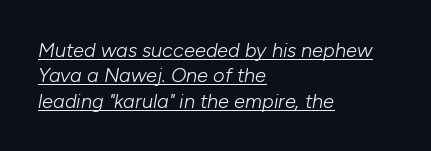
Q: Is the text bold? A: No.
Q: Is the text italic (slanted)? A: Yes, it leans right by about 10 degrees.
Q: Is the text underlined? A: Yes.
Q: How is the paragraph aligned? A: Left-aligned.
Q: Is the spacing between letters normal or unusually wide? A: Normal.
Q: Is the spacing between lines tight, normal or loose? A: Normal.
